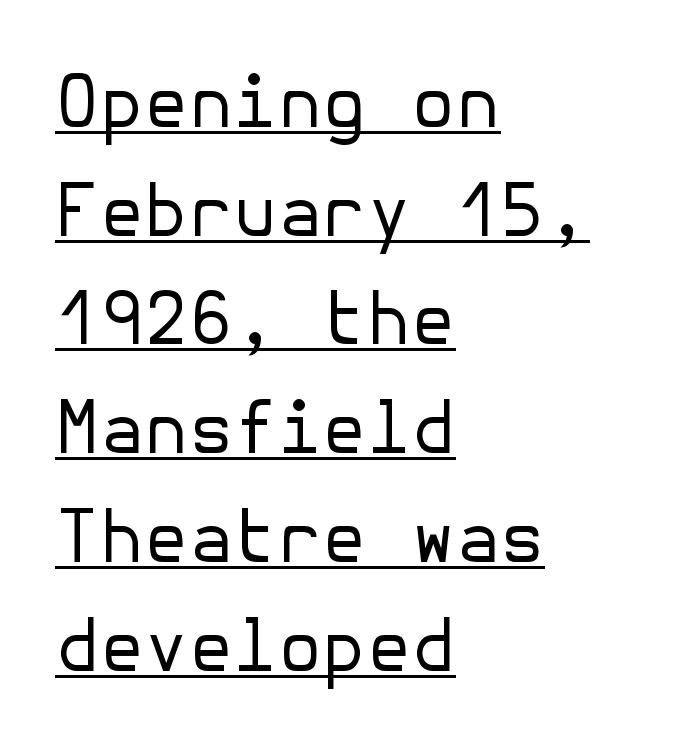
The image shows 72 px regular-weight sans-serif type, upright; set left-aligned, normal line spacing (1.51x), normal letter spacing, underlined; low stroke contrast and a medium x-height.
